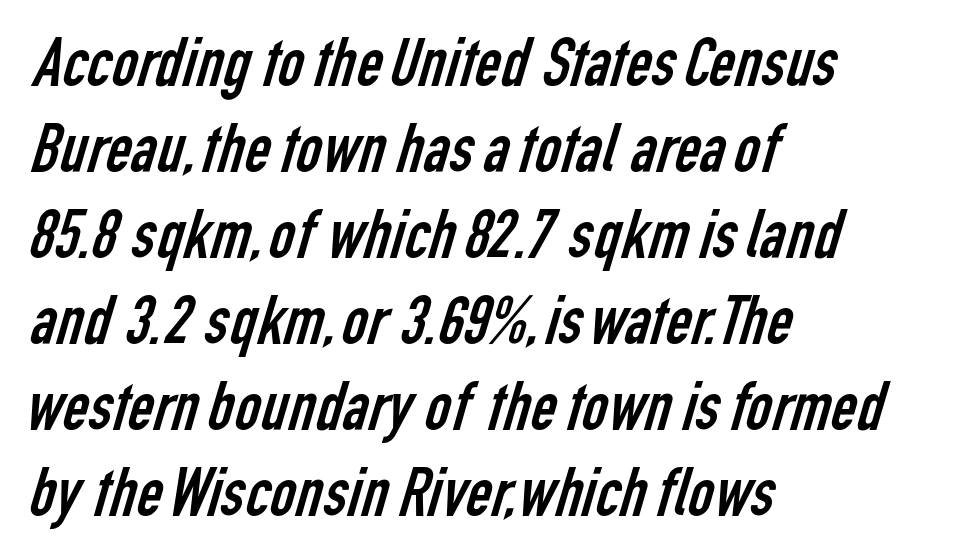
The image shows 71 px regular-weight, condensed sans-serif type; set left-aligned, line spacing 1.21x, normal letter spacing, not underlined; low stroke contrast and a medium x-height.
